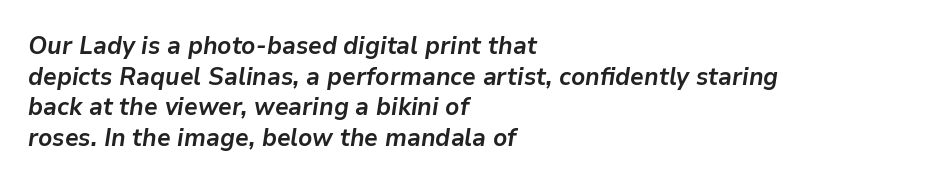
The image shows 25 px bold type, italic (leaning right); set left-aligned, line spacing 1.23x, normal letter spacing, not underlined.
